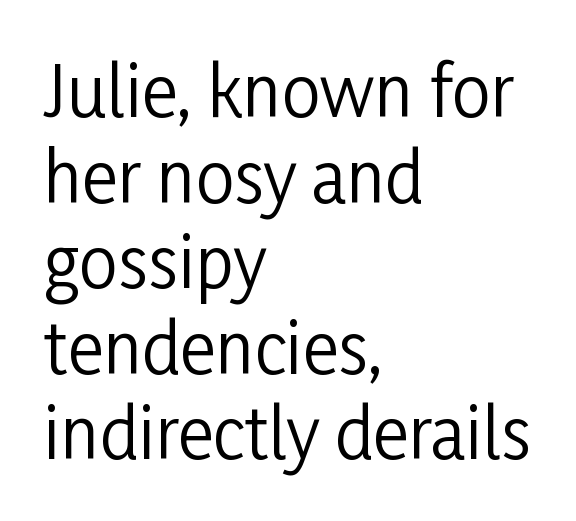
{"serif": "no", "italic": "no", "bold": "no", "weight": "regular", "width": "condensed", "stroke_contrast": "low", "x_height": "medium", "monospaced": "no", "underline": "no", "align": "left", "line_spacing_ratio": 1.24, "letter_spacing": "normal", "letter_spacing_em": 0.0, "glyph_px": 69}
